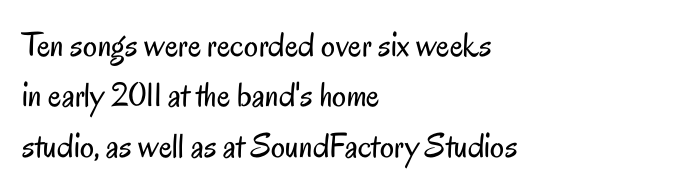
The passage shown is typed in a proportional face where columns would drift. Does the type have serifs? No, each stem ends abruptly. The compositor pushed each line to the left boundary. The font sits on the lighter half of the weight spectrum, regular included. Characters remain perfectly vertical along every line. Decoration check: the copy has no underline.
